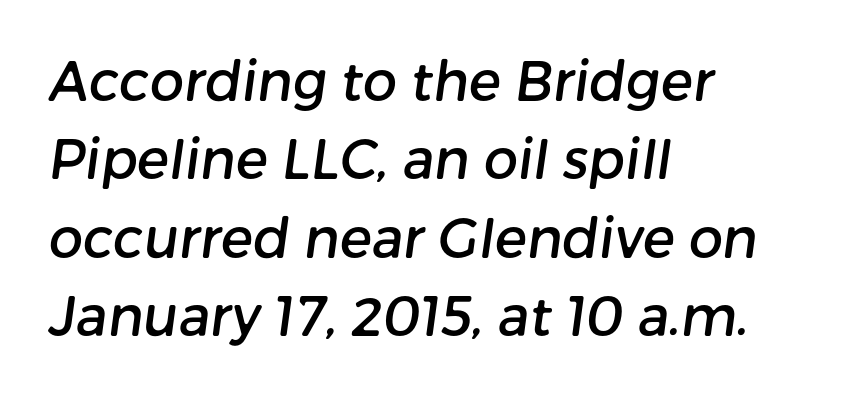
The image shows 54 px sans-serif type; set left-aligned, normal line spacing (1.45x), normal letter spacing, not underlined; low stroke contrast and a medium x-height.
